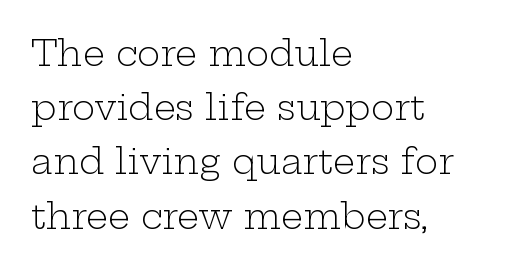
{"serif": "yes", "italic": "no", "bold": "no", "weight": "light", "width": "wide", "stroke_contrast": "low", "x_height": "medium", "monospaced": "no", "underline": "no", "align": "left", "line_spacing": "normal", "line_spacing_ratio": 1.55, "letter_spacing": "normal", "letter_spacing_em": 0.0, "glyph_px": 35}
